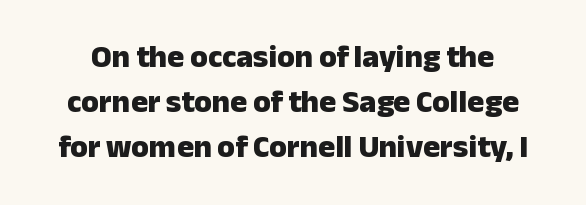
Pretty heavy lettering here — definitely bold. The lines in this sample share a center point and differ in where they start and stop. The passage shown is typed in a proportional face where columns would drift. A clean baseline with only descenders dipping below it.
